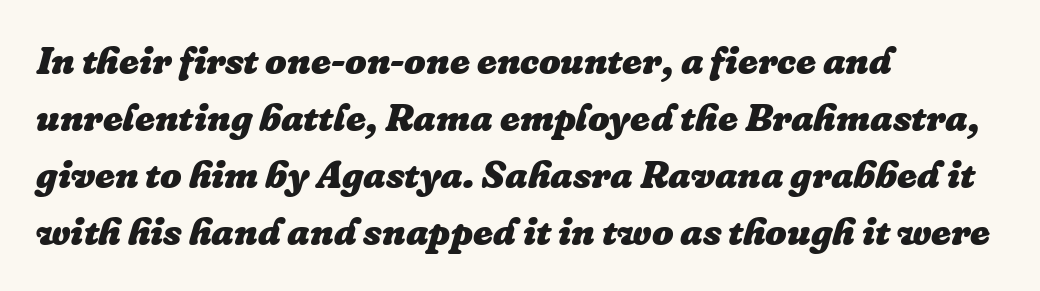
The image shows 38 px heavy type, italic (leaning right); set left-aligned, normal line spacing (1.5x), normal letter spacing, not underlined; low stroke contrast and a medium x-height.
